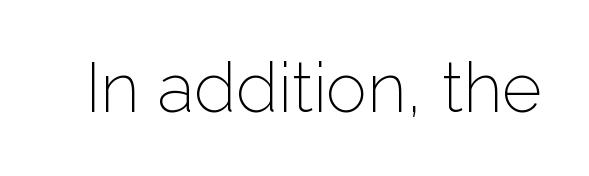
Q: Is the text bold? A: No.
Q: Is the text italic (slanted)? A: No, it is upright.
Q: Is the typeface a serif or a sans-serif typeface? A: Sans-serif.
Q: Is the text underlined? A: No.
Q: Is the spacing between letters normal or unusually wide? A: Normal.
Q: Width (condensed, normal, or wide)? A: Normal.
Q: Stroke contrast? A: Low.
Q: x-height? A: Medium.
Q: Monospaced? A: No.
